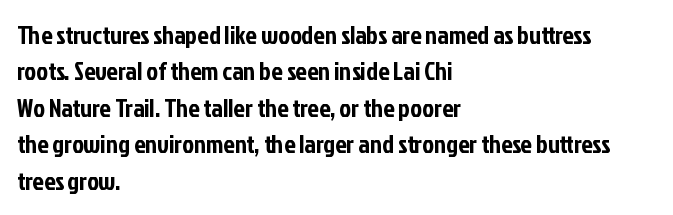
The image shows 25 px text type, upright; set left-aligned, normal line spacing (1.46x), normal letter spacing, not underlined.
